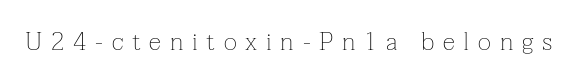
The image shows 25 px text type, upright; set unusually wide letter spacing (+0.35 em), not underlined.
